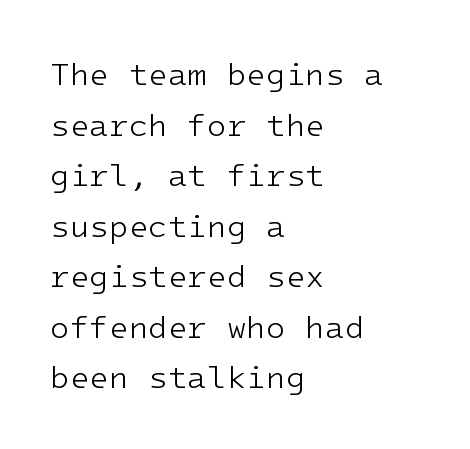
Weight: not bold — regular or lighter. This rendering features lettering with no underline. Evenly set lines give the paragraph a standard silhouette. Casual observation: everything's shoved over to the left.
